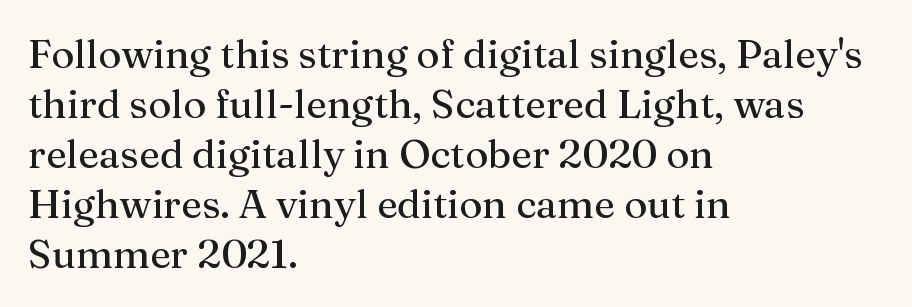
Q: Is the text bold? A: No.
Q: Is the text italic (slanted)? A: No, it is upright.
Q: Is the typeface a serif or a sans-serif typeface? A: Serif.
Q: Is the text underlined? A: No.
Q: How is the paragraph aligned? A: Left-aligned.
Q: Is the spacing between letters normal or unusually wide? A: Normal.
Q: Is the spacing between lines tight, normal or loose? A: Normal.
Q: Width (condensed, normal, or wide)? A: Normal.
Q: Stroke contrast? A: Medium.
Q: x-height? A: Medium.
Q: Monospaced? A: No.
